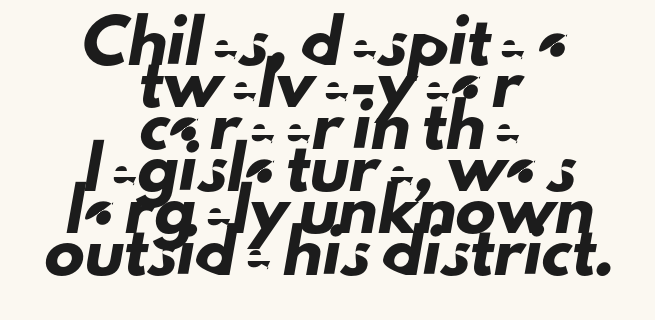
{"serif": "no", "width": "normal", "stroke_contrast": "low", "x_height": "small", "monospaced": "no", "underline": "no", "align": "center", "line_spacing": "tight", "line_spacing_ratio": 1.05, "letter_spacing": "normal", "letter_spacing_em": 0.0, "glyph_px": 40}
